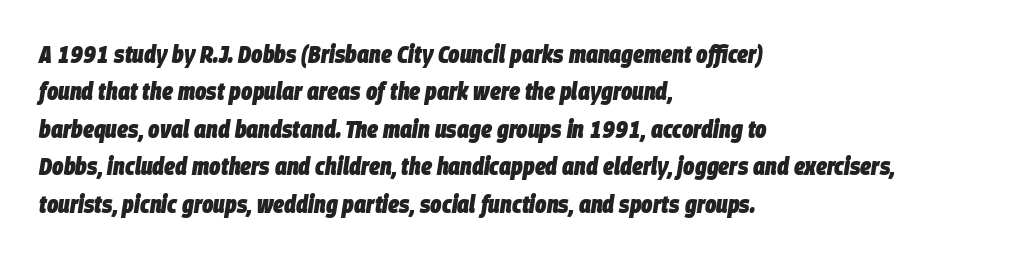
Q: Is the text bold? A: Yes.
Q: Is the text italic (slanted)? A: Yes, it leans right by about 9 degrees.
Q: Is the text underlined? A: No.
Q: How is the paragraph aligned? A: Left-aligned.
Q: Is the spacing between letters normal or unusually wide? A: Normal.
Q: Is the spacing between lines tight, normal or loose? A: Normal.
